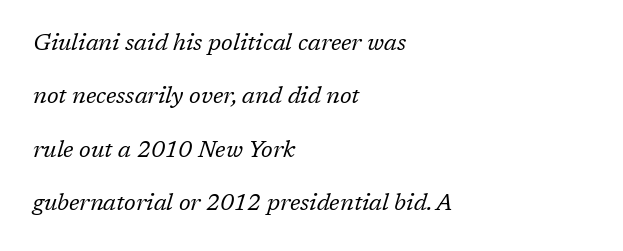
The image shows 23 px text type, italic (leaning right); set left-aligned, loose line spacing (2.32x), normal letter spacing, not underlined.
